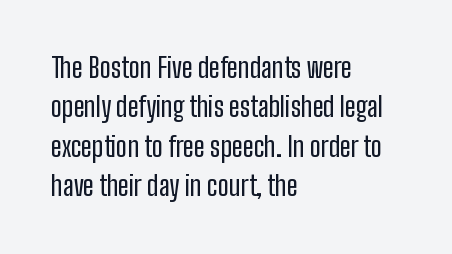
Rule under the text: the space is simply empty. The passage is arranged the way most books set body copy — flush left. This is the regular roman posture of the typeface. Default kerning and tracking; the words read as compact shapes.
